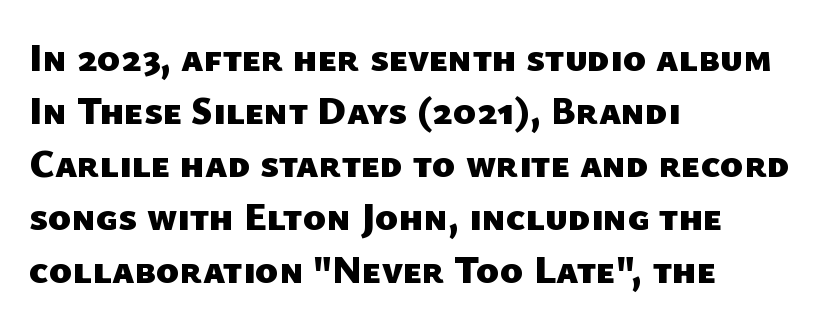
Q: Is the text bold? A: Yes.
Q: Is the typeface a serif or a sans-serif typeface? A: Sans-serif.
Q: Is the text underlined? A: No.
Q: How is the paragraph aligned? A: Left-aligned.
Q: Is the spacing between letters normal or unusually wide? A: Normal.
Q: Is the spacing between lines tight, normal or loose? A: Normal.
Q: Width (condensed, normal, or wide)? A: Normal.
Q: Stroke contrast? A: Low.
Q: x-height? A: Medium.
Q: Monospaced? A: No.
